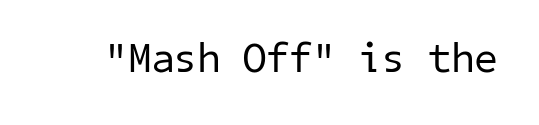
The image shows 42 px regular-weight sans-serif type; set normal letter spacing, not underlined; low stroke contrast and a medium x-height.
